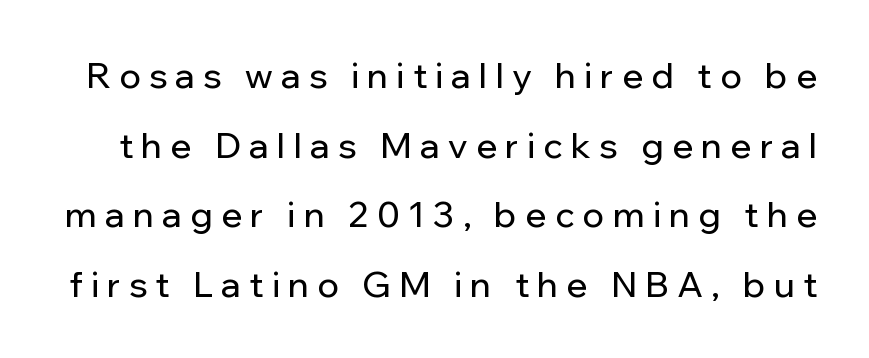
Q: Is the text italic (slanted)? A: No, it is upright.
Q: Is the typeface a serif or a sans-serif typeface? A: Sans-serif.
Q: Is the text underlined? A: No.
Q: Is the spacing between letters normal or unusually wide? A: Unusually wide.
Q: Is the spacing between lines tight, normal or loose? A: Loose.
Q: Width (condensed, normal, or wide)? A: Normal.
Q: Stroke contrast? A: Low.
Q: x-height? A: Medium.
Q: Monospaced? A: No.
